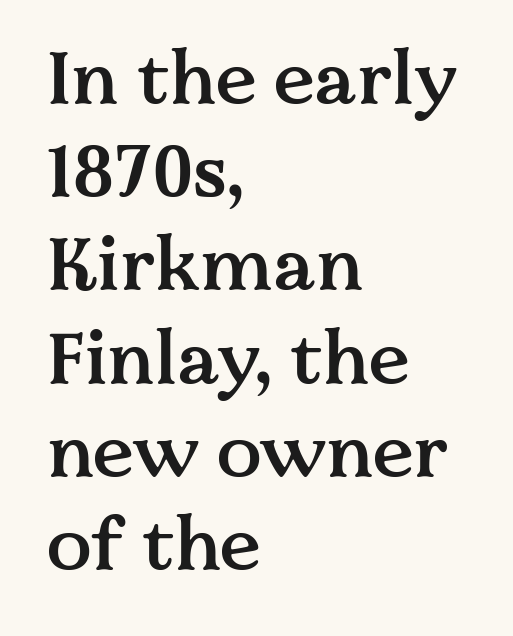
Q: Is the text bold? A: Semi-bold.
Q: Is the text italic (slanted)? A: No, it is upright.
Q: Is the typeface a serif or a sans-serif typeface? A: Serif.
Q: Is the text underlined? A: No.
Q: How is the paragraph aligned? A: Left-aligned.
Q: Is the spacing between letters normal or unusually wide? A: Normal.
Q: Is the spacing between lines tight, normal or loose? A: Normal.
Q: Width (condensed, normal, or wide)? A: Normal.
Q: Stroke contrast? A: Medium.
Q: x-height? A: Medium.
Q: Monospaced? A: No.
